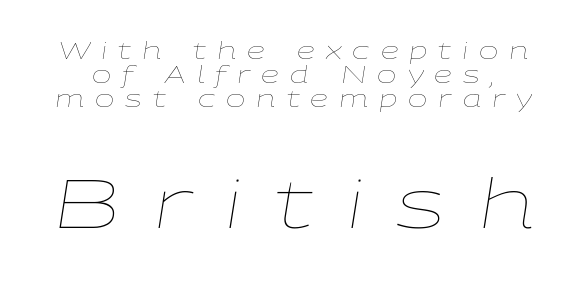
Someone cranked the tracking dial way up on this one. Vertically, the passage feels compressed, each row crowding the next. Proportional: the letters do not fall into vertical columns. Unmarked baselines from the first word to the last. Caption: face not bold, strokes unweighted.
